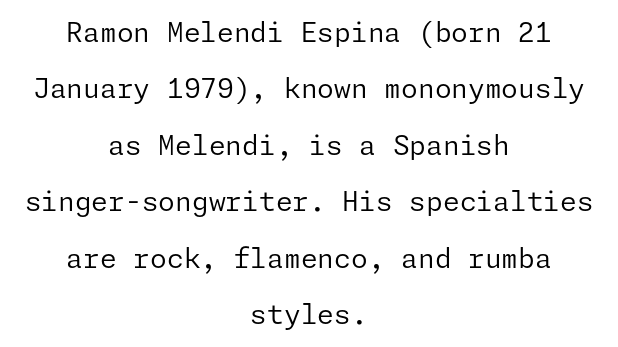
The image shows 27 px text type, upright; set centered, loose line spacing (2.09x), normal letter spacing, not underlined.
